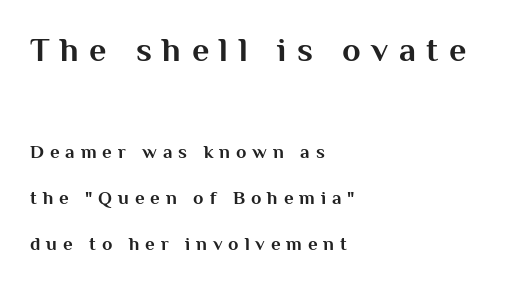
Q: Is the text bold? A: Yes.
Q: Is the text italic (slanted)? A: No, it is upright.
Q: Is the typeface a serif or a sans-serif typeface? A: Sans-serif.
Q: Is the text underlined? A: No.
Q: How is the paragraph aligned? A: Left-aligned.
Q: Is the spacing between letters normal or unusually wide? A: Unusually wide.
Q: Is the spacing between lines tight, normal or loose? A: Loose.
Q: Which block of text is set in a larger size, the first (top) or the second (bottom)? A: The first (top) one.
Q: Width (condensed, normal, or wide)? A: Normal.
Q: Stroke contrast? A: Medium.
Q: x-height? A: Medium.
Q: Monospaced? A: No.
